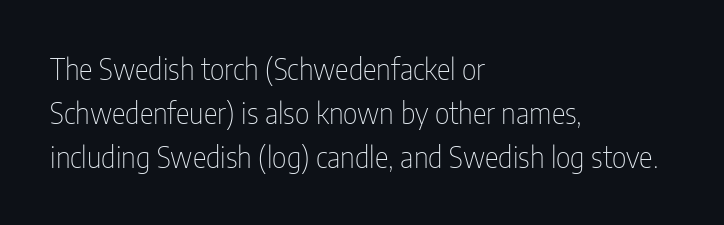
{"serif": "no", "italic": "no", "bold": "no", "weight": "thin", "width": "condensed", "stroke_contrast": "low", "x_height": "medium", "monospaced": "no", "underline": "no", "align": "left", "line_spacing": "normal", "line_spacing_ratio": 1.51, "letter_spacing": "normal", "letter_spacing_em": 0.0, "glyph_px": 29}
